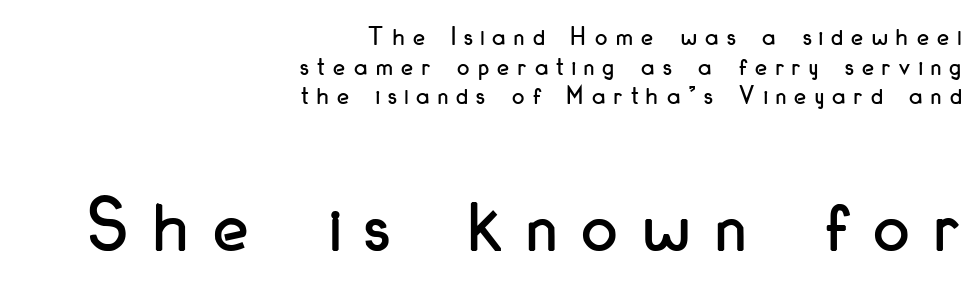
You could not count columns in this text — the font is proportionally spaced. What kind of face is this? One without serifs — a sans. Look at the glyph heights: the lower group is clearly the bigger setting. The line-height multiplier appears low, near solid setting.
